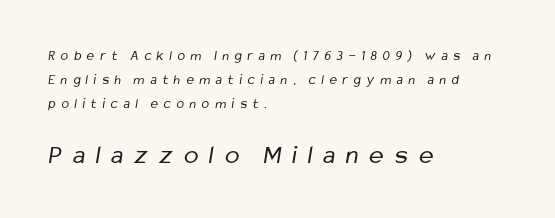
{"bold": "no", "underline": "no", "align": "left", "line_spacing_ratio": 1.71, "letter_spacing": "wide", "letter_spacing_em": 0.41, "larger_block": "second", "size_ratio": 1.93, "glyph_px": 27}
